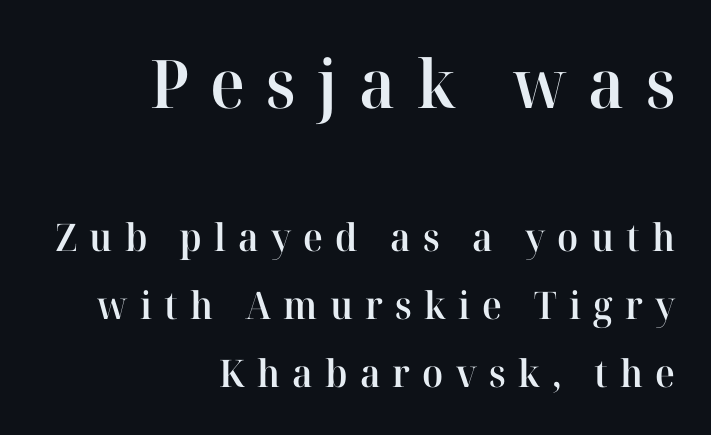
{"serif": "yes", "italic": "no", "bold": "semi", "weight": "semibold", "width": "normal", "stroke_contrast": "high", "x_height": "medium", "monospaced": "no", "underline": "no", "align": "right", "line_spacing_ratio": 1.79, "letter_spacing": "wide", "letter_spacing_em": 0.32, "larger_block": "first", "size_ratio": 1.76, "glyph_px": 67}
